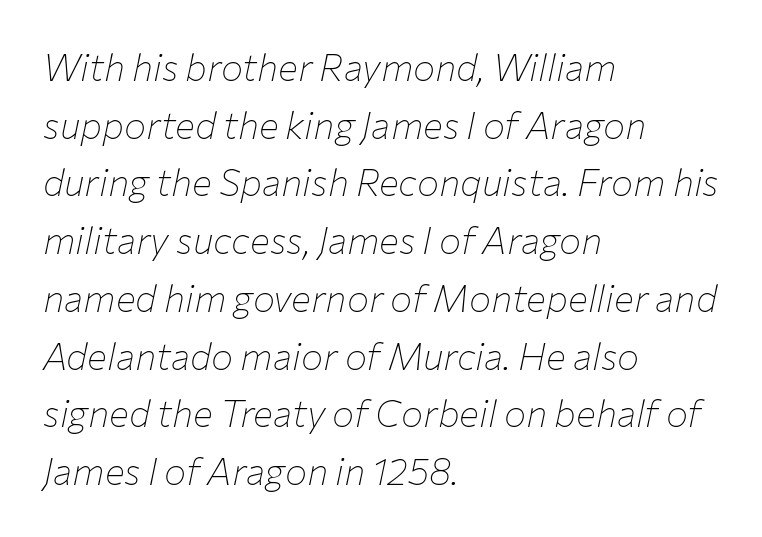
The image shows 37 px thin type, italic (leaning right); set left-aligned, normal line spacing (1.56x), normal letter spacing, not underlined; low stroke contrast and a medium x-height.
